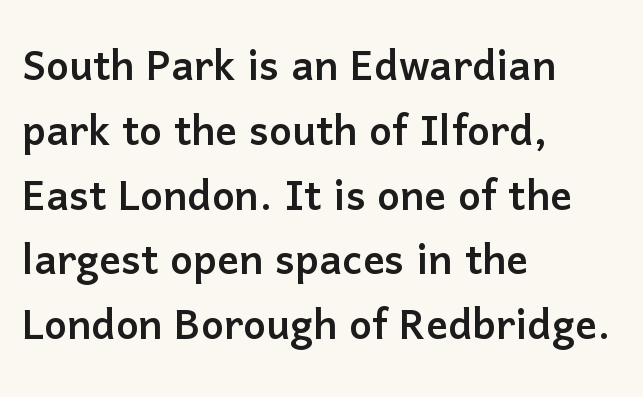
The passage shown is typed in a proportional face where columns would drift. Alignment: flush left. Observe the ordinary spacing: letters are neighbours, not strangers. A roman cut, with each character standing at attention. No feet cap the strokes, marking this as sans-serif type.
